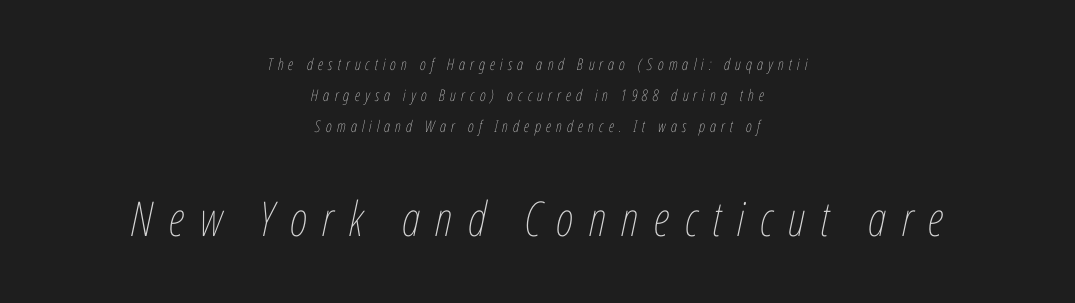
Q: Is the text bold? A: No.
Q: Is the text italic (slanted)? A: Yes, it leans right by about 12 degrees.
Q: Is the text underlined? A: No.
Q: How is the paragraph aligned? A: Centered.
Q: Is the spacing between letters normal or unusually wide? A: Unusually wide.
Q: Is the spacing between lines tight, normal or loose? A: Loose.
Q: Which block of text is set in a larger size, the first (top) or the second (bottom)? A: The second (bottom) one.
Q: Width (condensed, normal, or wide)? A: Condensed.
Q: Stroke contrast? A: Low.
Q: x-height? A: Medium.
Q: Monospaced? A: No.
